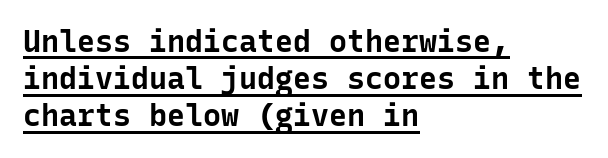
The image shows 30 px bold sans-serif type, upright, monospaced; set left-aligned, line spacing 1.24x, normal letter spacing, underlined; low stroke contrast and a medium x-height.
